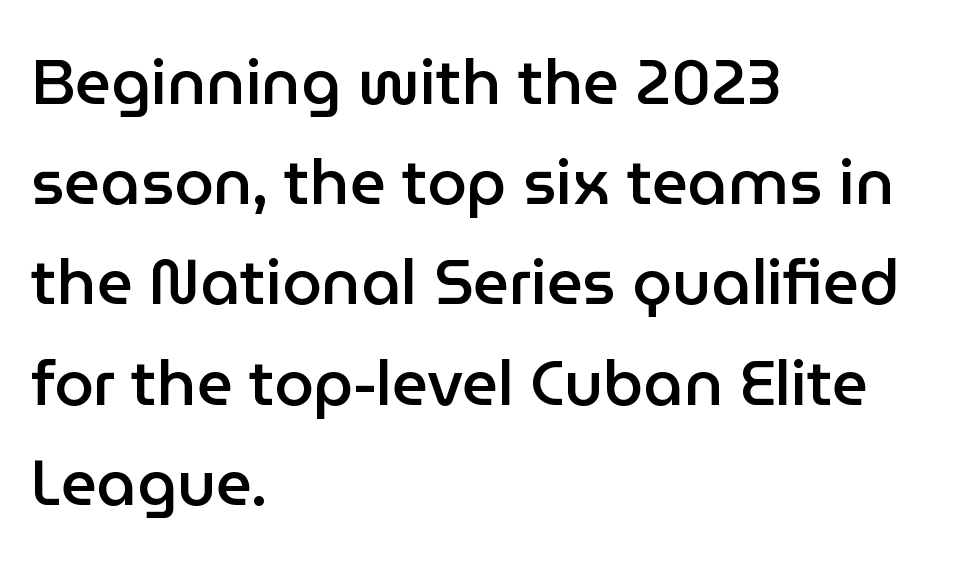
A typesetter would call this proportional, since set widths differ per character. The axis of the letterforms is exactly vertical. Does the leading feel generous? No, just average. In terms of letterspacing, this is plain default setting. The characters look somewhat weighty, a semibold short of true bold.
